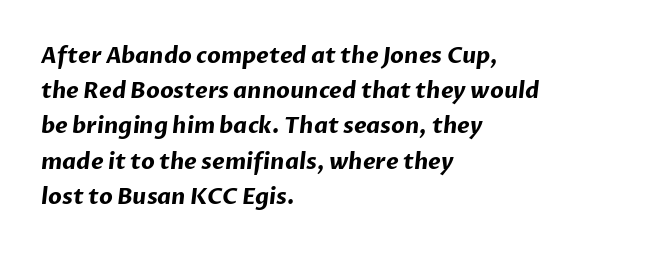
{"bold": "yes", "underline": "no", "align": "left", "line_spacing": "normal", "line_spacing_ratio": 1.6, "letter_spacing": "normal", "letter_spacing_em": 0.0, "glyph_px": 22}
